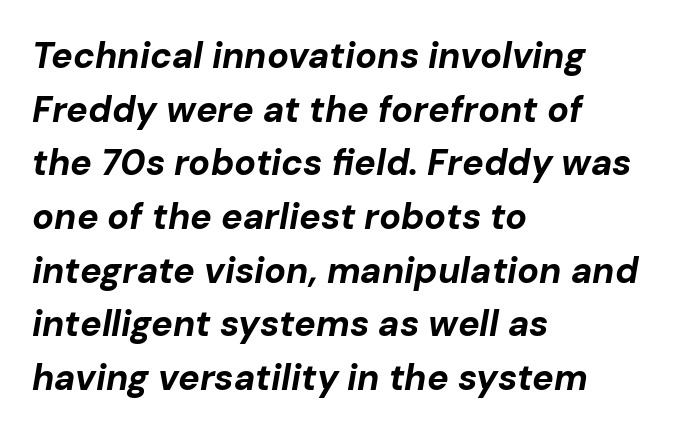
Q: Is the text bold? A: Yes.
Q: Is the text italic (slanted)? A: Yes, it leans right by about 10 degrees.
Q: Is the text underlined? A: No.
Q: How is the paragraph aligned? A: Left-aligned.
Q: Is the spacing between letters normal or unusually wide? A: Normal.
Q: Is the spacing between lines tight, normal or loose? A: Normal.
Q: Width (condensed, normal, or wide)? A: Normal.
Q: Stroke contrast? A: Low.
Q: x-height? A: Medium.
Q: Monospaced? A: No.
